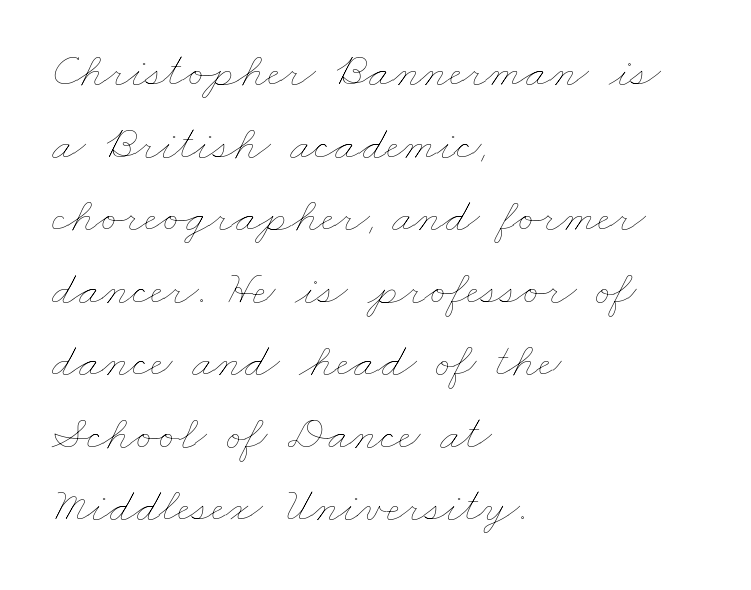
Letters rest on an invisible, unmarked baseline. These lines sit exactly where default settings would place them. Ink coverage per letter is moderate at most. Note the varied advance widths — an 'i' is clearly narrower than an 'm'. Is the block centered? No — it sits flush against the left margin. There is no visible air inserted between adjacent glyphs.
